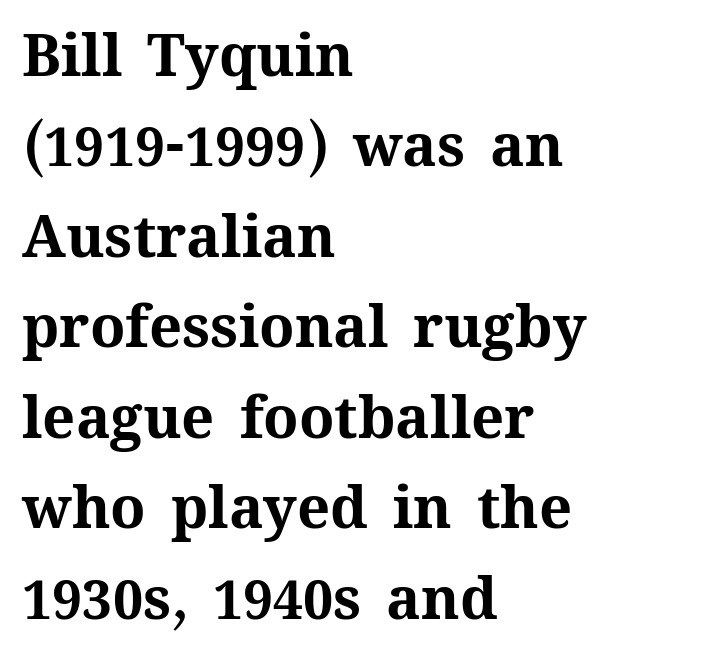
Q: Is the text bold? A: Yes.
Q: Is the text italic (slanted)? A: No, it is upright.
Q: Is the text underlined? A: No.
Q: How is the paragraph aligned? A: Left-aligned.
Q: Is the spacing between letters normal or unusually wide? A: Normal.
Q: Is the spacing between lines tight, normal or loose? A: Normal.
Q: Width (condensed, normal, or wide)? A: Normal.
Q: Stroke contrast? A: Medium.
Q: x-height? A: Medium.
Q: Monospaced? A: No.
